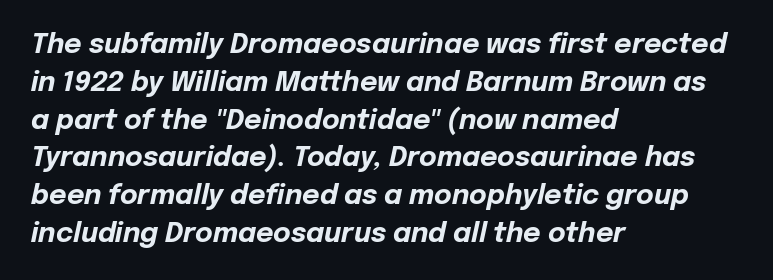
The image shows 27 px bold type, italic (leaning right); set left-aligned, normal line spacing (1.4x), normal letter spacing, not underlined.
